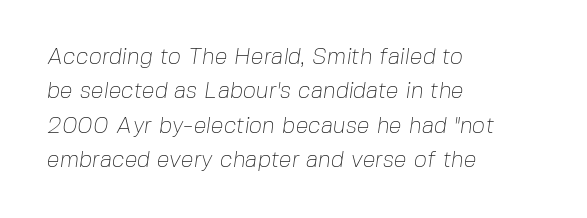
These lines sit exactly where default settings would place them. Layout note: lines flush left. The horizontal fit of the characters is conventional and even. The zone under the glyphs is completely vacant.
